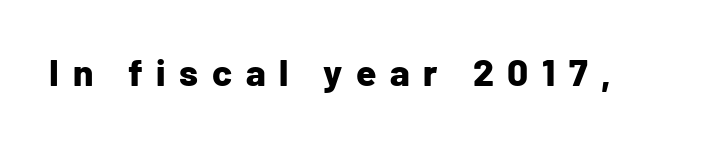
{"serif": "no", "italic": "no", "bold": "yes", "weight": "bold", "width": "normal", "stroke_contrast": "low", "x_height": "medium", "monospaced": "no", "underline": "no", "letter_spacing": "wide", "letter_spacing_em": 0.37, "glyph_px": 37}
